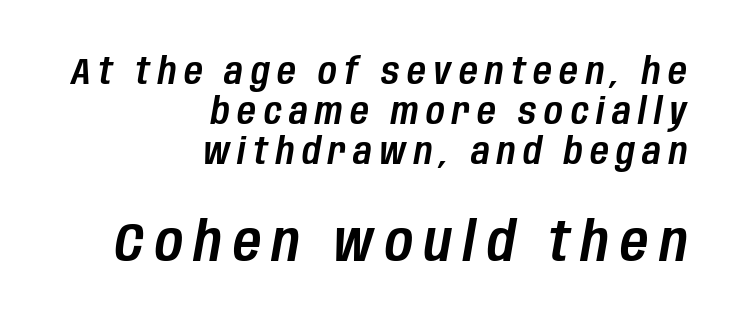
The image shows 54 px condensed type, italic (leaning right); set right-aligned, tight line spacing (1.11x), unusually wide letter spacing (+0.21 em), not underlined; the second (bottom) block is 1.5x larger; low stroke contrast and a large x-height.
